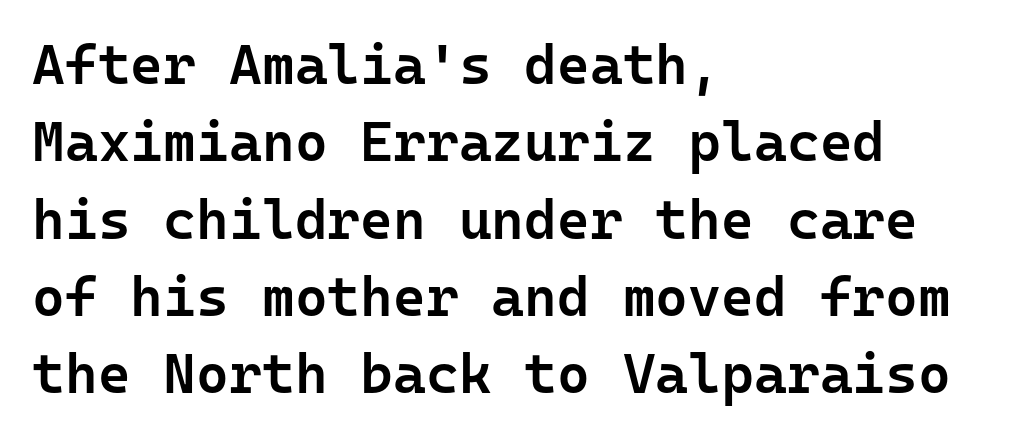
The image shows 56 px semibold sans-serif type, upright, monospaced; set left-aligned, normal line spacing (1.38x), normal letter spacing, not underlined; low stroke contrast and a medium x-height.
